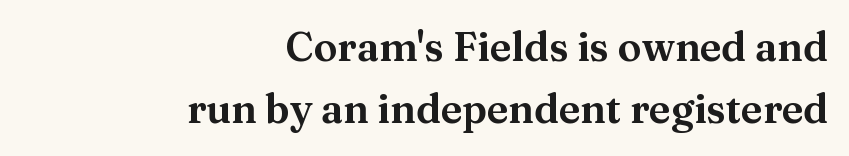
The image shows 40 px serif type, upright; set right-aligned, normal line spacing (1.56x), normal letter spacing, not underlined; medium stroke contrast and a medium x-height.
